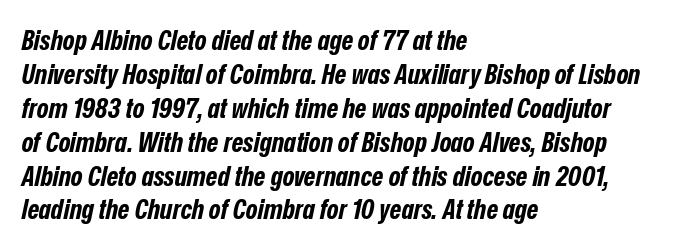
The lines are quadded left. You could call the tracking neutral — neither tight nor loose. The specimen reads as italic at a glance. Unmarked baselines from the first word to the last.
